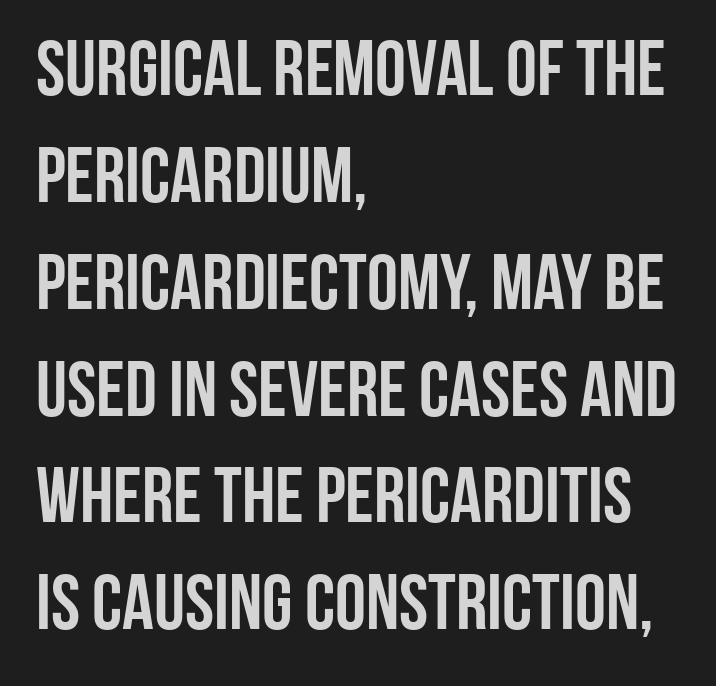
The image shows 78 px condensed sans-serif type, upright; set left-aligned, normal line spacing (1.37x), normal letter spacing, not underlined; low stroke contrast and a large x-height.
